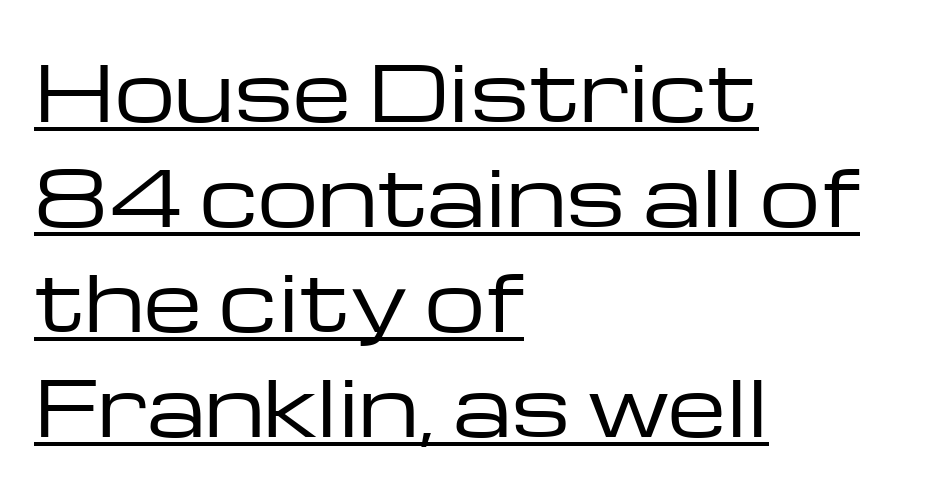
In terms of letterspacing, this is plain default setting. Caption: lettering with a line underneath. Tall strokes in this sample are plumb rather than angled. One-word summary of the alignment: left.
